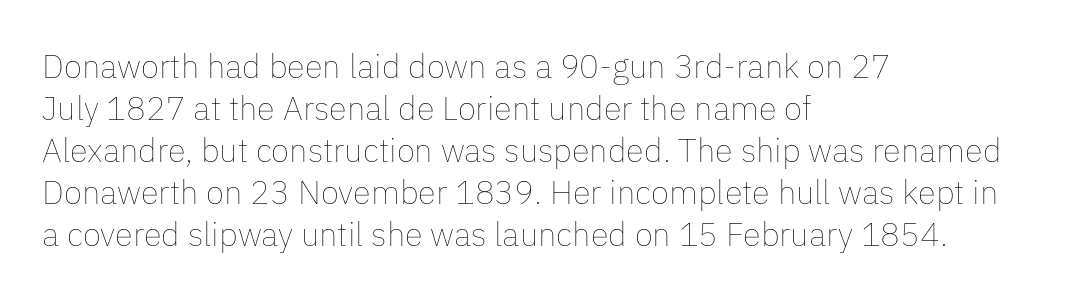
{"italic": "no", "bold": "no", "weight": "thin", "width": "normal", "stroke_contrast": "low", "x_height": "medium", "monospaced": "no", "underline": "no", "align": "left", "line_spacing": "normal", "line_spacing_ratio": 1.27, "letter_spacing": "normal", "letter_spacing_em": 0.0, "glyph_px": 33}
